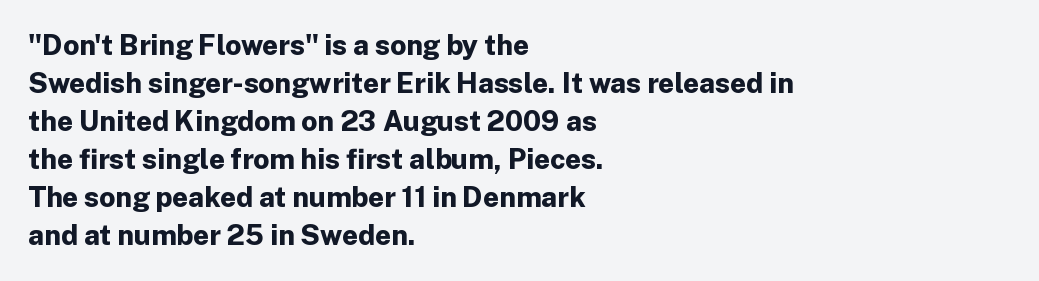
{"serif": "no", "italic": "no", "bold": "yes", "weight": "bold", "width": "normal", "stroke_contrast": "low", "x_height": "medium", "monospaced": "no", "underline": "no", "align": "left", "line_spacing": "normal", "line_spacing_ratio": 1.36, "letter_spacing": "normal", "letter_spacing_em": 0.0, "glyph_px": 28}
